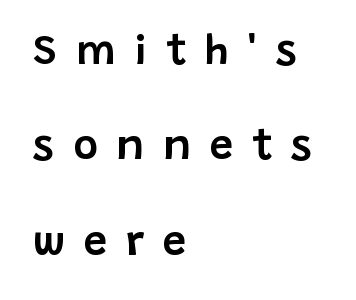
The image shows 42 px sans-serif type, upright; set left-aligned, loose line spacing (2.27x), unusually wide letter spacing (+0.45 em), not underlined; low stroke contrast and a large x-height.
